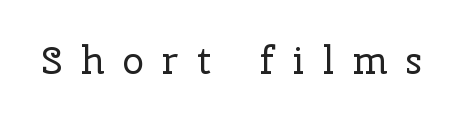
The image shows 38 px regular-weight serif type, upright; set unusually wide letter spacing (+0.49 em), not underlined; low stroke contrast and a medium x-height.
